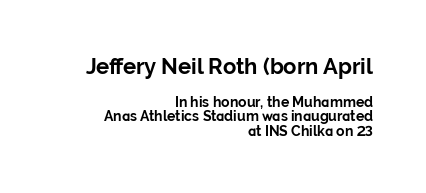
The image shows 22 px bold type, upright; set right-aligned, tight line spacing (1.02x), normal letter spacing, not underlined; the first (top) block is 1.57x larger.
